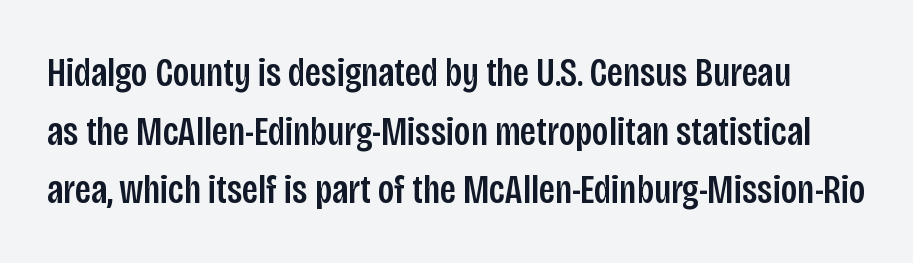
Q: Is the text italic (slanted)? A: No, it is upright.
Q: Is the typeface a serif or a sans-serif typeface? A: Sans-serif.
Q: Is the text underlined? A: No.
Q: Is the spacing between letters normal or unusually wide? A: Normal.
Q: Is the spacing between lines tight, normal or loose? A: Normal.
Q: Width (condensed, normal, or wide)? A: Condensed.
Q: Stroke contrast? A: Low.
Q: x-height? A: Large.
Q: Monospaced? A: No.
